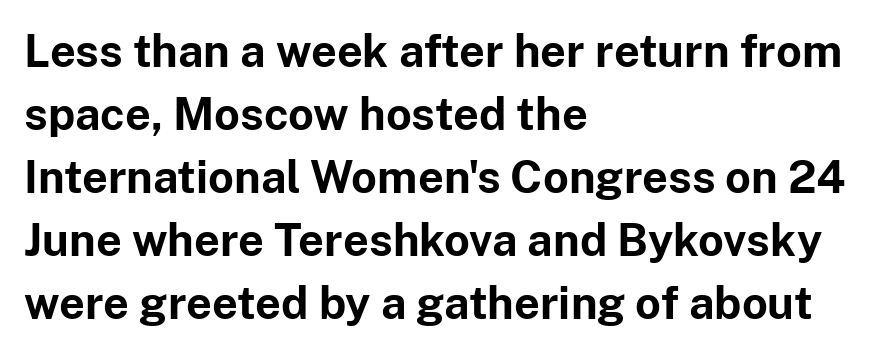
{"serif": "no", "italic": "no", "bold": "yes", "weight": "bold", "width": "normal", "stroke_contrast": "low", "x_height": "medium", "monospaced": "no", "underline": "no", "align": "left", "line_spacing": "normal", "line_spacing_ratio": 1.4, "letter_spacing": "normal", "letter_spacing_em": 0.0, "glyph_px": 45}
